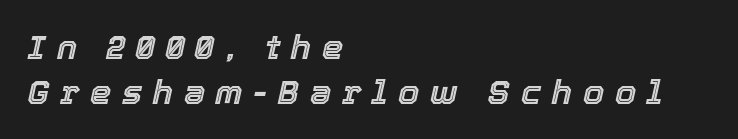
Q: Is the text italic (slanted)? A: Yes, it leans right by about 12 degrees.
Q: Is the text underlined? A: No.
Q: How is the paragraph aligned? A: Left-aligned.
Q: Is the spacing between letters normal or unusually wide? A: Unusually wide.
Q: Is the spacing between lines tight, normal or loose? A: Normal.
Q: Width (condensed, normal, or wide)? A: Normal.
Q: x-height? A: Medium.
Q: Monospaced? A: No.
